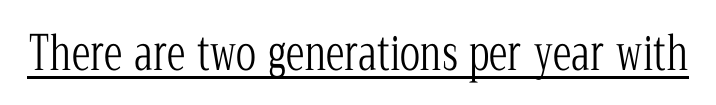
The passage shown is underscored from start to finish. A typesetter would call this proportional, since set widths differ per character. The passage shown is typeset with a serif family. Is the type heavy? It reads as light-to-regular instead.
